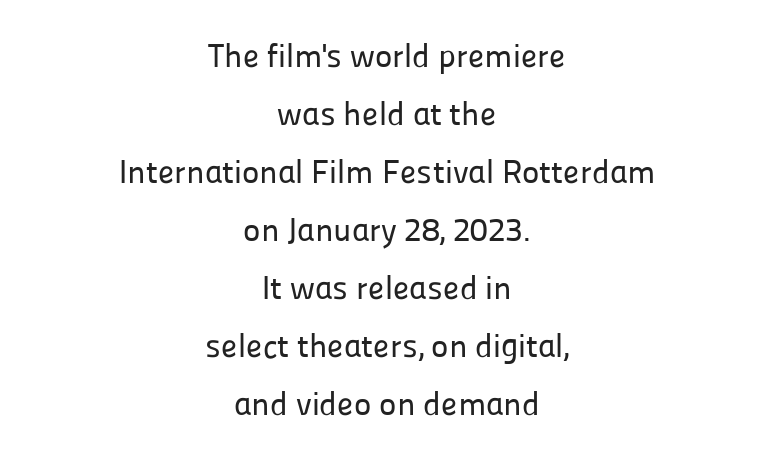
Alignment: centered. Any mark beneath the type? The region is blank. This sample uses a sans-serif face. Ordinary non-slanted type is in use. The line texture is even and compact thanks to regular tracking. Do the characters align in a grid? No, the font is proportional.
